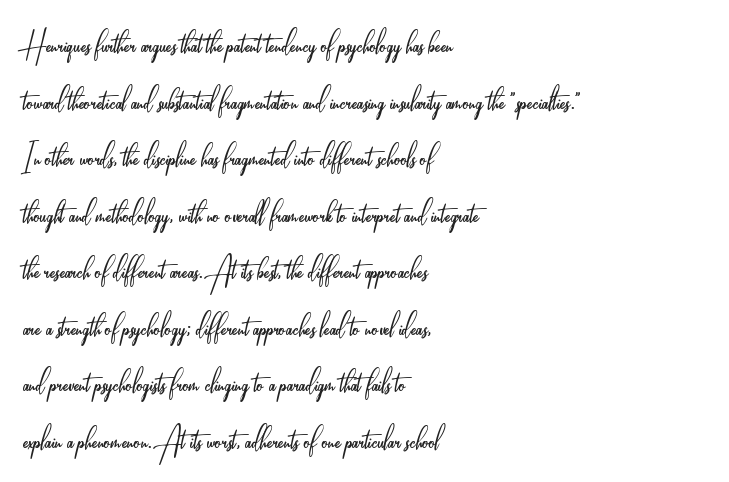
Q: Is the text bold? A: No.
Q: Is the text italic (slanted)? A: Yes.
Q: Is the typeface a serif or a sans-serif typeface? A: Sans-serif.
Q: Is the text underlined? A: No.
Q: How is the paragraph aligned? A: Left-aligned.
Q: Is the spacing between letters normal or unusually wide? A: Normal.
Q: Is the spacing between lines tight, normal or loose? A: Normal.
Q: Width (condensed, normal, or wide)? A: Condensed.
Q: Stroke contrast? A: Low.
Q: x-height? A: Small.
Q: Monospaced? A: No.
